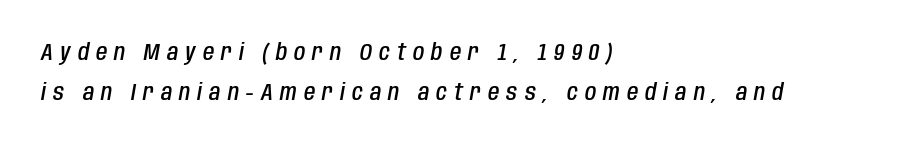
{"italic": "yes", "lean": "right", "slant_degrees": 10, "bold": "semi", "underline": "no", "align": "left", "line_spacing_ratio": 1.75, "letter_spacing": "wide", "letter_spacing_em": 0.31, "glyph_px": 23}
